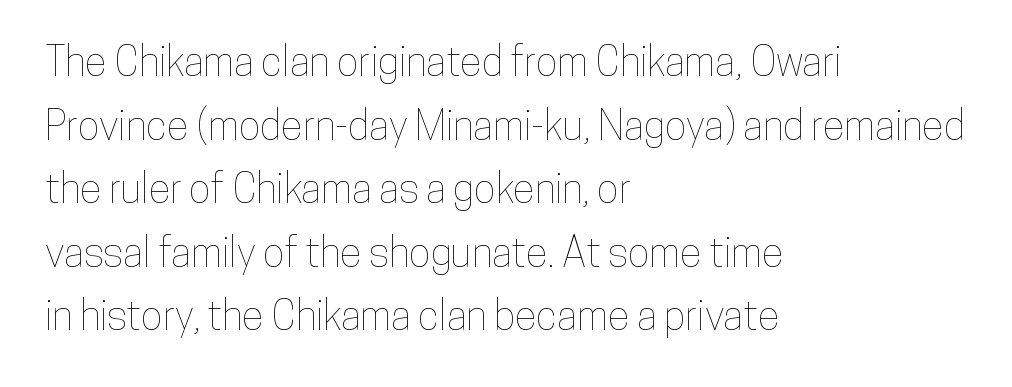
{"italic": "no", "width": "condensed", "stroke_contrast": "low", "x_height": "medium", "monospaced": "no", "underline": "no", "align": "left", "line_spacing": "normal", "line_spacing_ratio": 1.55, "letter_spacing": "normal", "letter_spacing_em": 0.0, "glyph_px": 41}
